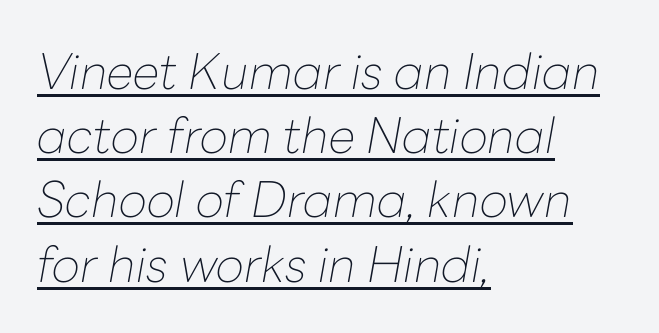
Heaviness? Minimal to ordinary, like unemphasized prose. If you drew a ruler down the left edge, every line would touch it. Is there an underline? Yes — a line sits under the letters. Characters are canted at an angle relative to the baseline's perpendicular. Proportional: the letters do not fall into vertical columns. Rows of type keep a routine distance in the vertical direction.
